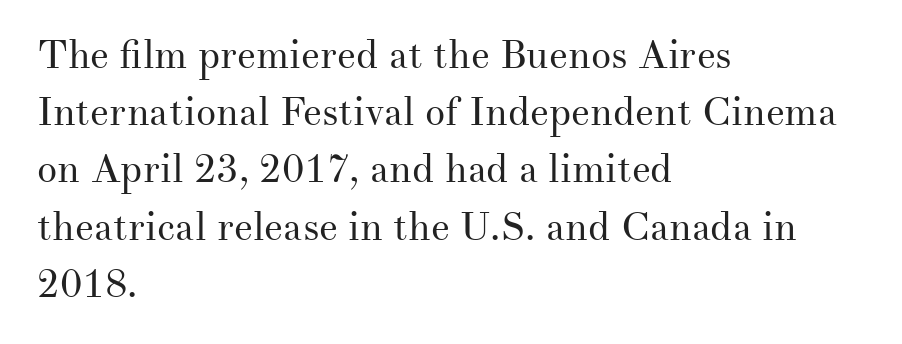
Q: Is the text bold? A: No.
Q: Is the text italic (slanted)? A: No, it is upright.
Q: Is the typeface a serif or a sans-serif typeface? A: Serif.
Q: Is the text underlined? A: No.
Q: How is the paragraph aligned? A: Left-aligned.
Q: Is the spacing between letters normal or unusually wide? A: Normal.
Q: Is the spacing between lines tight, normal or loose? A: Normal.
Q: Width (condensed, normal, or wide)? A: Normal.
Q: Stroke contrast? A: Medium.
Q: x-height? A: Small.
Q: Monospaced? A: No.
